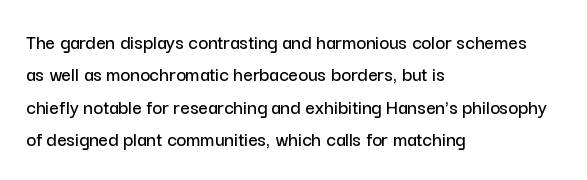
Glyph-to-glyph distance matches everyday printed text. Upright lettering throughout. Notice how descenders clear the ascenders below comfortably — that's standard leading. The strip under each line holds only bare page. Layout note: lines flush left.
